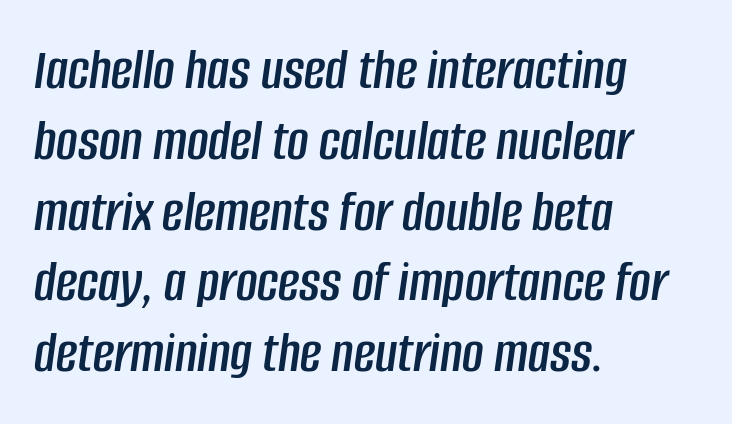
The typography opts for an oblique posture over an upright one. Each letter keeps its own natural width here, so spacing adapts to shape. Horizontally, the lines are justified to the leading edge only. Default kerning and tracking; the words read as compact shapes. A clean baseline with only descenders dipping below it.
